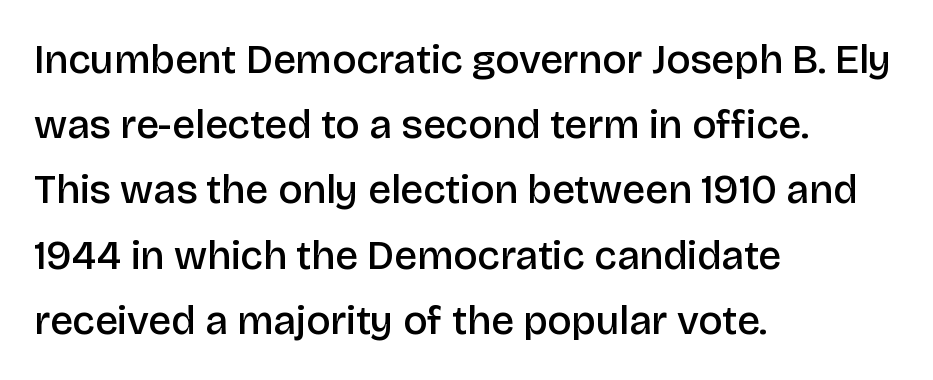
Q: Is the text bold? A: Semi-bold.
Q: Is the text italic (slanted)? A: No, it is upright.
Q: Is the typeface a serif or a sans-serif typeface? A: Sans-serif.
Q: Is the text underlined? A: No.
Q: How is the paragraph aligned? A: Left-aligned.
Q: Is the spacing between letters normal or unusually wide? A: Normal.
Q: Is the spacing between lines tight, normal or loose? A: Normal.
Q: Width (condensed, normal, or wide)? A: Normal.
Q: Stroke contrast? A: Low.
Q: x-height? A: Large.
Q: Monospaced? A: No.
